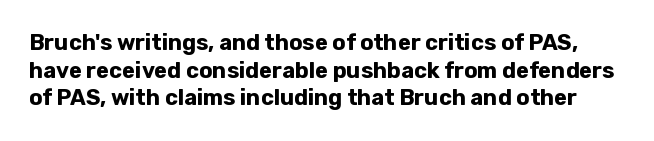
The image shows 22 px bold type, upright; set normal line spacing (1.26x), normal letter spacing, not underlined.
